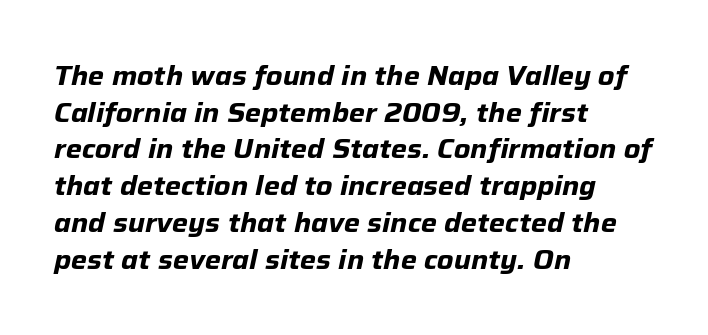
The image shows 27 px bold type, italic (leaning right); set left-aligned, normal line spacing (1.36x), normal letter spacing, not underlined.
